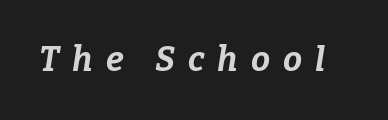
The tracking reads as deliberately expanded to a designer's eye. Each row of text sits above clean, open space. When letters slant like this, we call the style italic. This sample has the flowing, uneven cadence of proportional lettering. Weight: bold.
